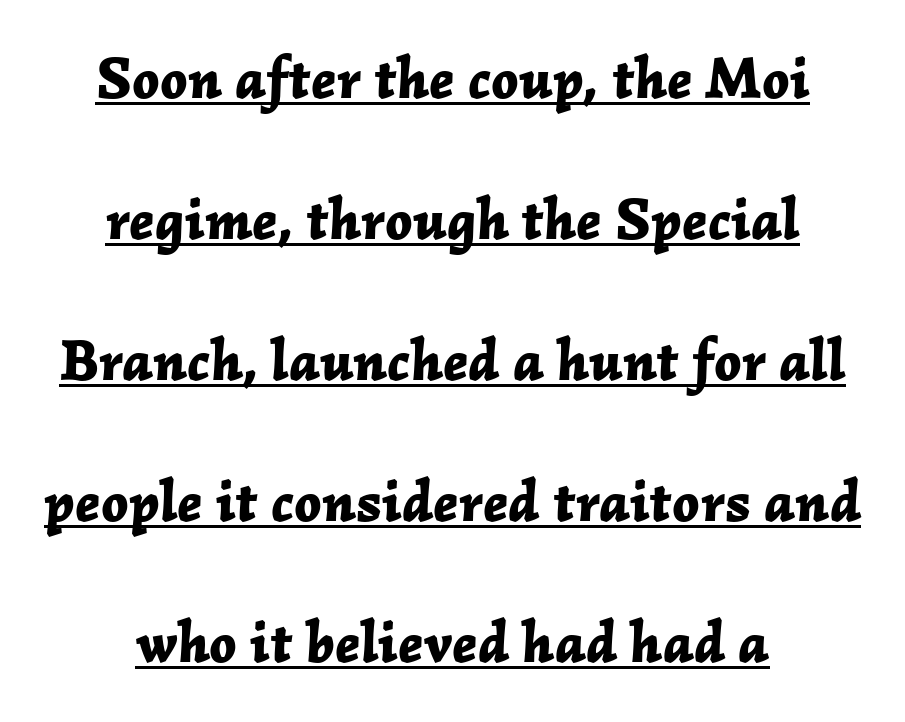
The image shows 59 px bold type, italic (leaning right); set centered, loose line spacing (2.39x), normal letter spacing, underlined; low stroke contrast and a medium x-height.
